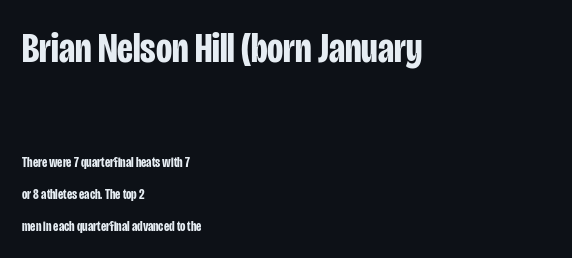
The image shows 42 px bold, condensed sans-serif type, upright; set left-aligned, loose line spacing (2.31x), normal letter spacing, not underlined; the first (top) block is 3.0x larger; low stroke contrast and a large x-height.
